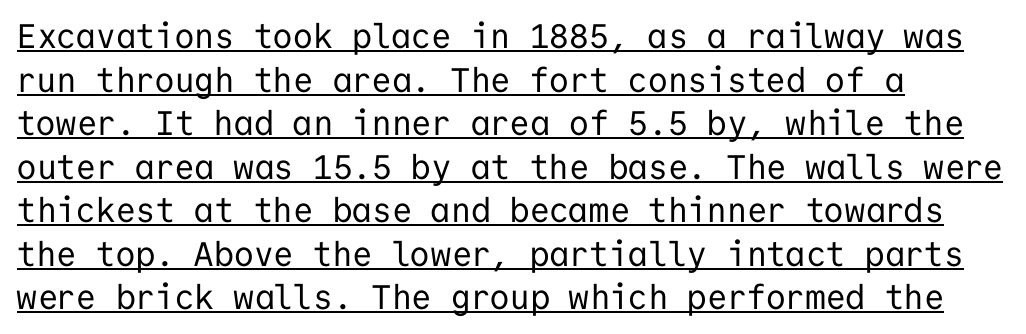
Q: Is the text bold? A: No.
Q: Is the text italic (slanted)? A: No, it is upright.
Q: Is the typeface a serif or a sans-serif typeface? A: Sans-serif.
Q: Is the text underlined? A: Yes.
Q: How is the paragraph aligned? A: Left-aligned.
Q: Is the spacing between letters normal or unusually wide? A: Normal.
Q: Is the spacing between lines tight, normal or loose? A: Normal.
Q: Width (condensed, normal, or wide)? A: Normal.
Q: Stroke contrast? A: Low.
Q: x-height? A: Medium.
Q: Monospaced? A: Yes.
